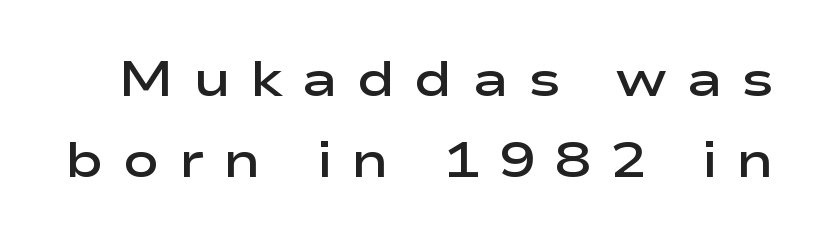
Inter-character spacing is expanded well beyond the font's built-in metrics. The characters look somewhat weighty, a semibold short of true bold. Descender tails drop into unmarked territory. The rows are spaced the way most documents space them. The type sits square on the baseline with zero lean.
